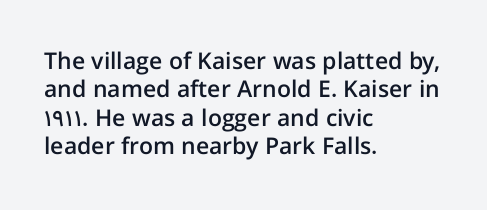
Is the letter spacing exaggerated? No — it looks like the ordinary default. Do the letters lean? They stand straight. Is the type bold? Partly — it's a semibold, heavier than regular but not fully bold. Lines of text with bare space underneath. The text block is weighted toward the left margin, trailing off unevenly rightward.
